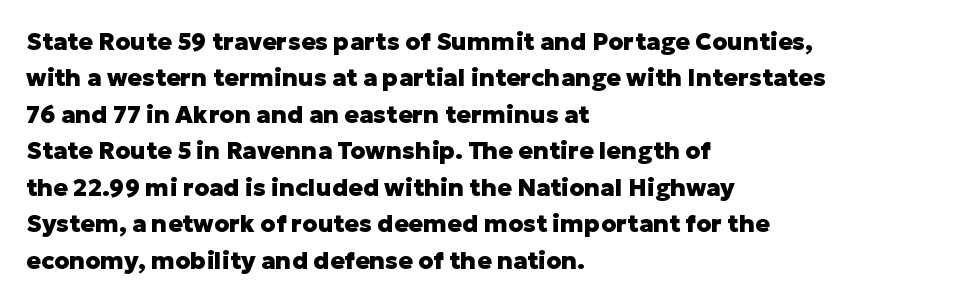
Q: Is the text bold? A: Yes.
Q: Is the text italic (slanted)? A: No, it is upright.
Q: Is the text underlined? A: No.
Q: How is the paragraph aligned? A: Left-aligned.
Q: Is the spacing between letters normal or unusually wide? A: Normal.
Q: Is the spacing between lines tight, normal or loose? A: Normal.
